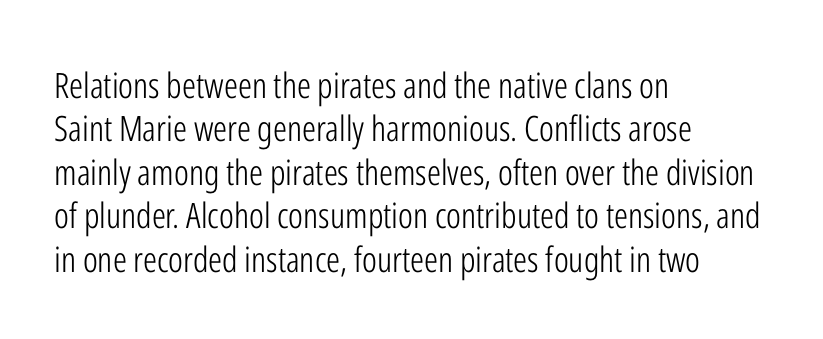
Q: Is the text bold? A: No.
Q: Is the text italic (slanted)? A: No, it is upright.
Q: Is the typeface a serif or a sans-serif typeface? A: Sans-serif.
Q: Is the text underlined? A: No.
Q: How is the paragraph aligned? A: Left-aligned.
Q: Is the spacing between letters normal or unusually wide? A: Normal.
Q: Width (condensed, normal, or wide)? A: Condensed.
Q: Stroke contrast? A: Low.
Q: x-height? A: Medium.
Q: Monospaced? A: No.
